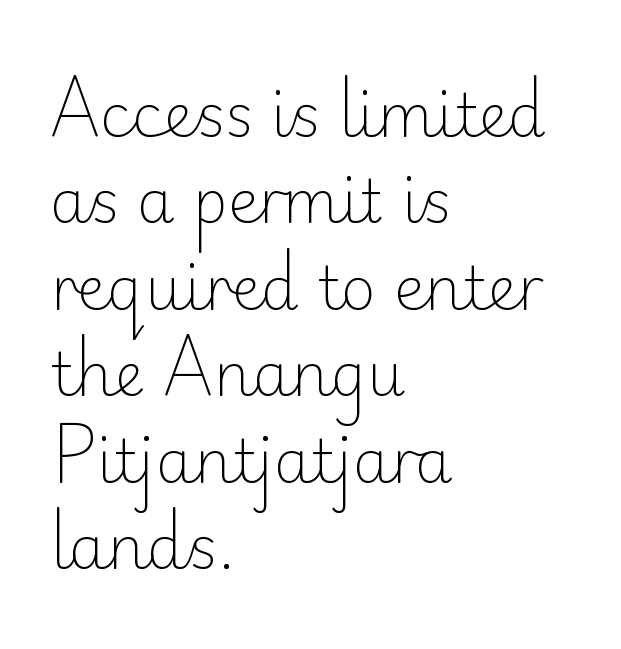
Q: Is the text bold? A: No.
Q: Is the text italic (slanted)? A: No, it is upright.
Q: Is the typeface a serif or a sans-serif typeface? A: Sans-serif.
Q: Is the text underlined? A: No.
Q: How is the paragraph aligned? A: Left-aligned.
Q: Is the spacing between letters normal or unusually wide? A: Normal.
Q: Is the spacing between lines tight, normal or loose? A: Normal.
Q: Width (condensed, normal, or wide)? A: Normal.
Q: Stroke contrast? A: Low.
Q: x-height? A: Small.
Q: Monospaced? A: No.
